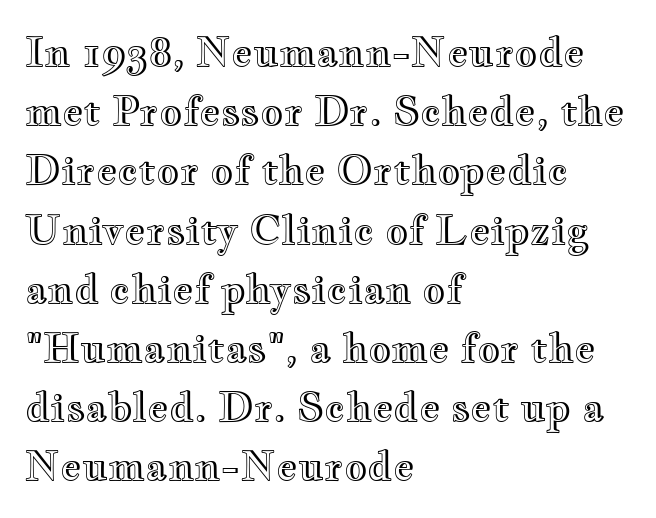
{"italic": "no", "width": "wide", "x_height": "small", "monospaced": "no", "underline": "no", "align": "left", "line_spacing": "normal", "line_spacing_ratio": 1.48, "letter_spacing": "normal", "letter_spacing_em": 0.0, "glyph_px": 40}
